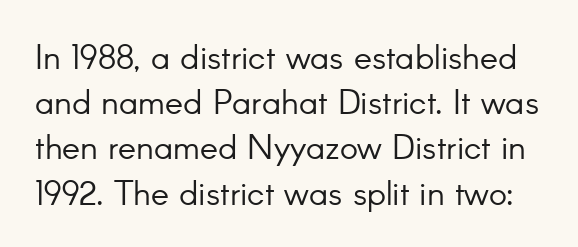
Has an underline been added? It has not. Caption: face not bold, strokes unweighted. The rows are spaced the way most documents space them. Type style note: lacks serifs. These lines are rendered in a variable-pitch font.
